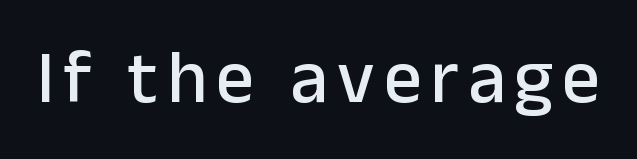
Do the characters align in a grid? No, the font is proportional. If you drew a line through each stem, it would be perfectly vertical. The passage shown is typeset with a sans-serif family. Quick note: underline off.
